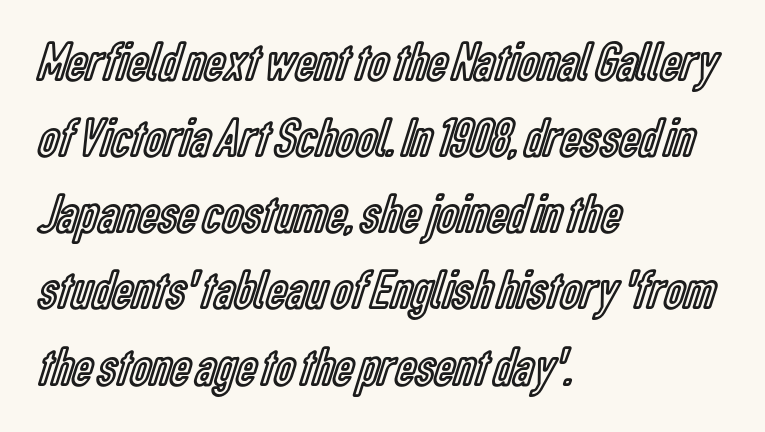
Q: Is the text italic (slanted)? A: Yes.
Q: Is the text underlined? A: No.
Q: How is the paragraph aligned? A: Left-aligned.
Q: Is the spacing between letters normal or unusually wide? A: Normal.
Q: Is the spacing between lines tight, normal or loose? A: Normal.
Q: Width (condensed, normal, or wide)? A: Condensed.
Q: x-height? A: Medium.
Q: Monospaced? A: No.
